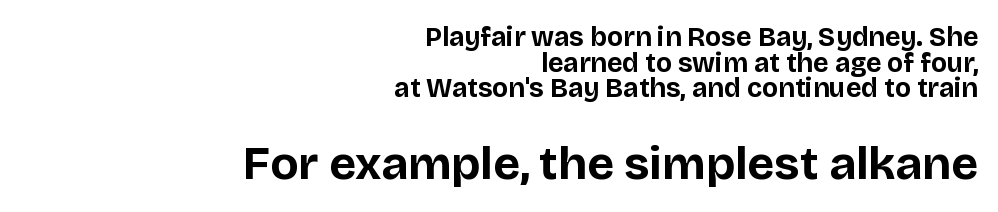
All the whitespace from short lines collects on the left. Each letter's strokes conclude bluntly, with no projecting serifs. In terms of weight, the rendering is a true, heavy bold. Nothing unusual about the tracking: characters are spaced as the font intends. Each new line begins almost immediately beneath the previous one. The specimen reads as upright at a glance.
